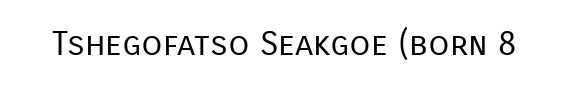
{"serif": "no", "italic": "no", "bold": "no", "weight": "regular", "width": "normal", "stroke_contrast": "low", "x_height": "medium", "monospaced": "no", "underline": "no", "letter_spacing": "normal", "letter_spacing_em": 0.0, "glyph_px": 34}
